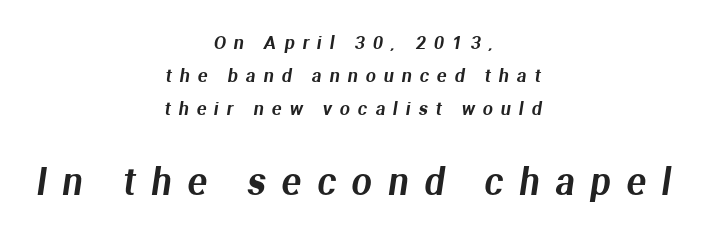
Q: Is the typeface a serif or a sans-serif typeface? A: Sans-serif.
Q: Is the text underlined? A: No.
Q: How is the paragraph aligned? A: Centered.
Q: Is the spacing between letters normal or unusually wide? A: Unusually wide.
Q: Which block of text is set in a larger size, the first (top) or the second (bottom)? A: The second (bottom) one.
Q: Width (condensed, normal, or wide)? A: Normal.
Q: Stroke contrast? A: Medium.
Q: x-height? A: Medium.
Q: Monospaced? A: No.
